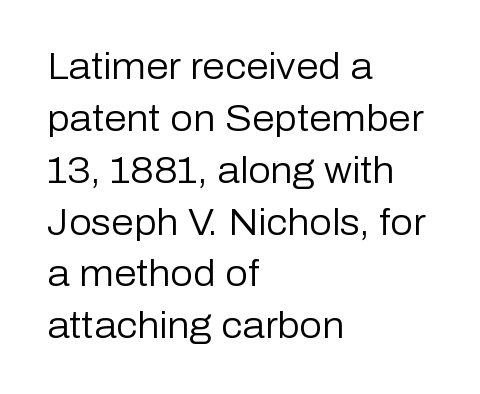
Just letters on the line, the space beneath them empty. Teacher's note: observe the even left margin — that is flush-left alignment. The line texture is even and compact thanks to regular tracking. This block has exactly the height ordinary leading produces. Is the type heavy? It reads as light-to-regular instead. The font's upright variant was chosen for this text.
